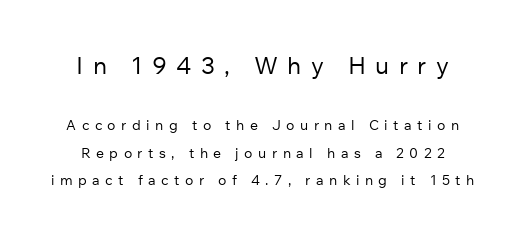
The letters stand straight up with perfectly vertical stems. Descenders are the only things crossing below the line. The leading is generous, giving the passage an open texture. Typesetter's note — upper block bumped up in size, lower block left smaller. Heft: none added — not bold. Students, note that the glyphs here are deliberately spaced far apart.
